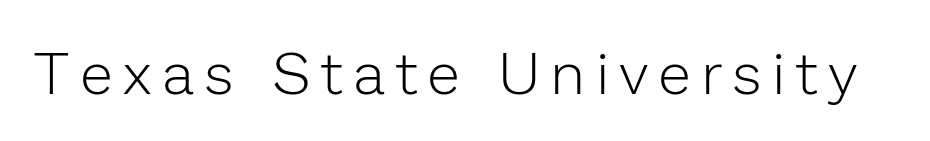
You can tell it's not italic because the verticals are truly vertical. The rendering shows plain stroke endings on the letterforms — a sans-serif design. Think of a printed novel: that variable character pitch is what you see here. Descenders are the only things crossing below the line. There is plenty of visible air inserted between adjacent glyphs.
